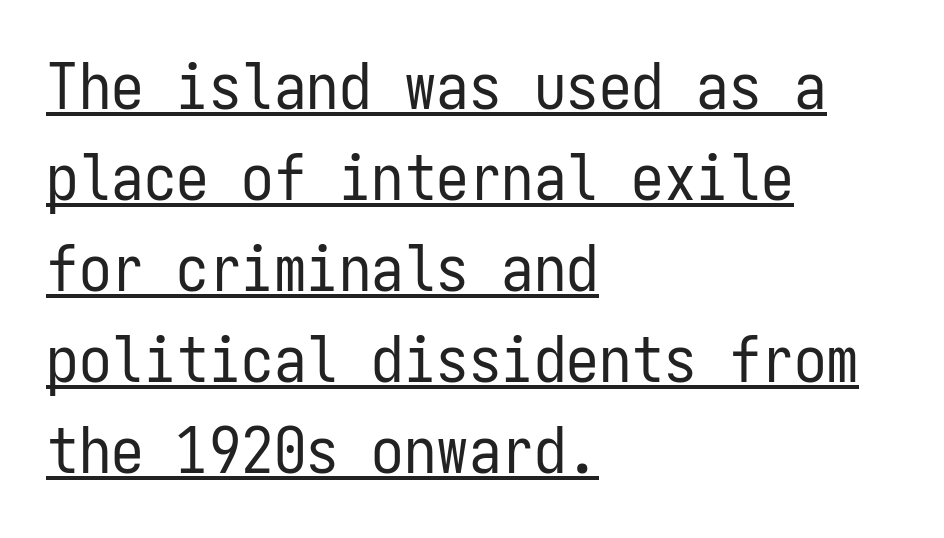
Q: Is the text bold? A: No.
Q: Is the text italic (slanted)? A: No, it is upright.
Q: Is the typeface a serif or a sans-serif typeface? A: Sans-serif.
Q: Is the text underlined? A: Yes.
Q: How is the paragraph aligned? A: Left-aligned.
Q: Is the spacing between letters normal or unusually wide? A: Normal.
Q: Is the spacing between lines tight, normal or loose? A: Normal.
Q: Width (condensed, normal, or wide)? A: Condensed.
Q: Stroke contrast? A: Low.
Q: x-height? A: Medium.
Q: Monospaced? A: Yes.
